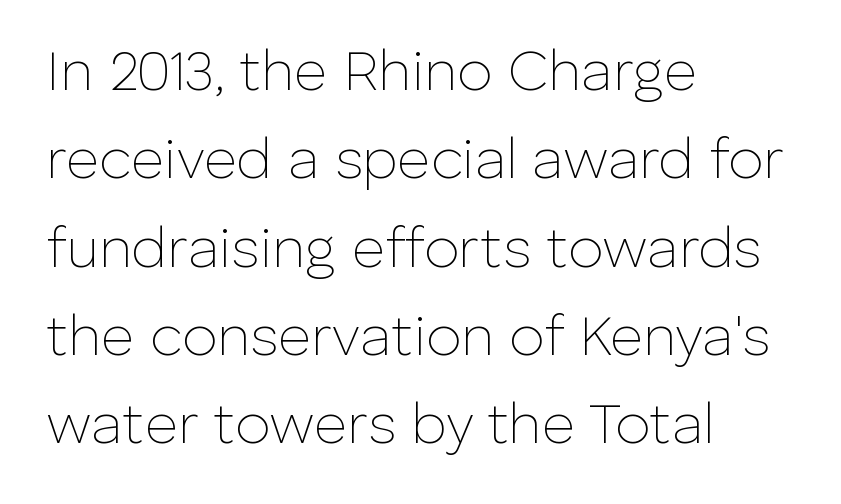
The image shows 57 px thin sans-serif type, upright; set left-aligned, normal line spacing (1.55x), normal letter spacing, not underlined; low stroke contrast and a medium x-height.
